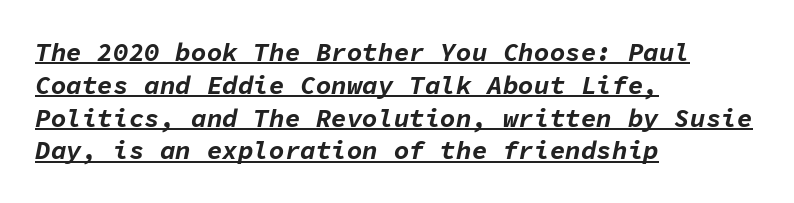
{"italic": "yes", "lean": "right", "slant_degrees": 11, "bold": "yes", "underline": "yes", "align": "left", "line_spacing": "normal", "line_spacing_ratio": 1.26, "letter_spacing": "normal", "letter_spacing_em": 0.0, "glyph_px": 26}
